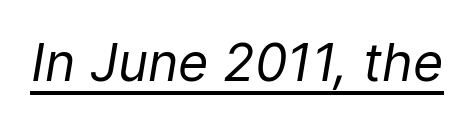
{"italic": "yes", "lean": "right", "slant_degrees": 9, "bold": "no", "weight": "regular", "width": "normal", "stroke_contrast": "low", "x_height": "medium", "monospaced": "no", "underline": "yes", "letter_spacing": "normal", "letter_spacing_em": 0.0, "glyph_px": 52}
